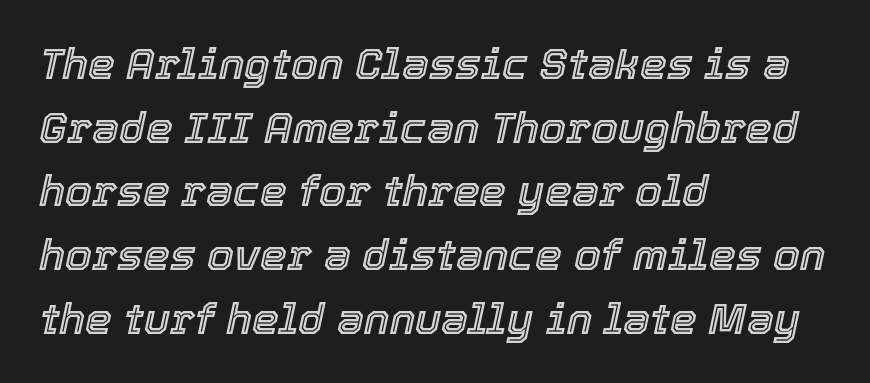
The image shows 43 px text type, italic (leaning right); set left-aligned, normal line spacing (1.48x), normal letter spacing, not underlined; a medium x-height.
